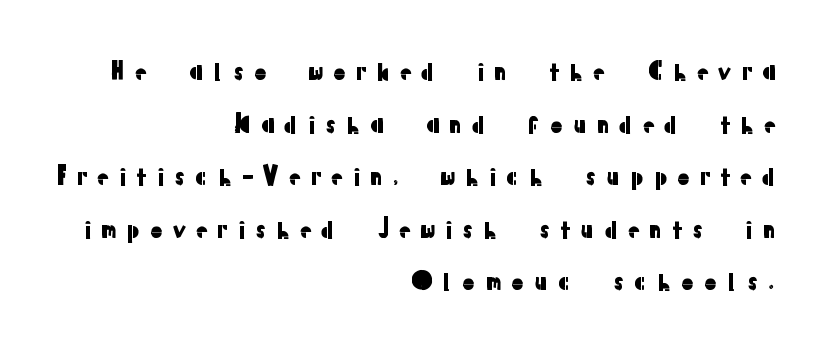
{"italic": "no", "underline": "no", "align": "right", "line_spacing": "loose", "line_spacing_ratio": 2.19, "letter_spacing": "wide", "letter_spacing_em": 0.34, "glyph_px": 24}
